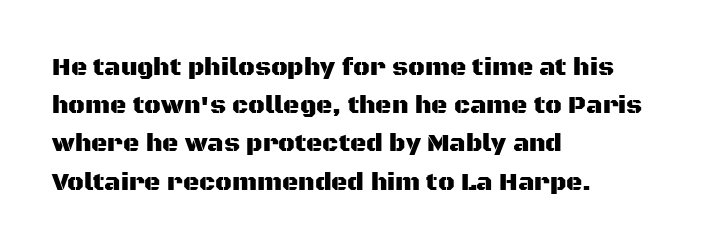
Q: Is the text italic (slanted)? A: No, it is upright.
Q: Is the text underlined? A: No.
Q: How is the paragraph aligned? A: Left-aligned.
Q: Is the spacing between letters normal or unusually wide? A: Normal.
Q: Is the spacing between lines tight, normal or loose? A: Normal.
